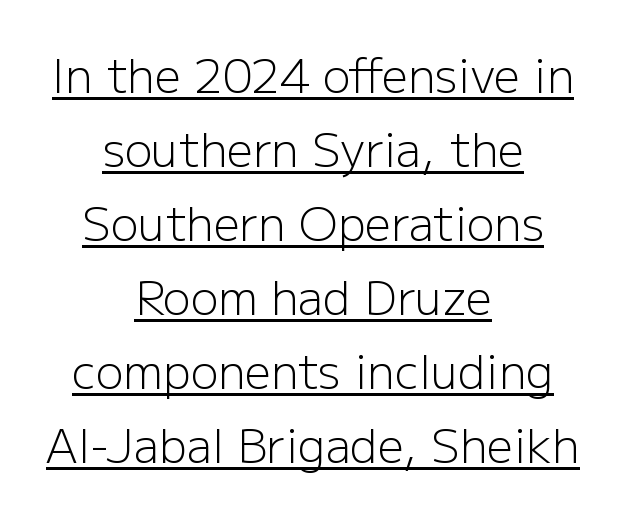
Every stem runs plumb, perpendicular to the baseline. The font sits on the lighter half of the weight spectrum, regular included. In CSS terms this would be text-align: center. To sum up the face: it is a sans, with no serifs. A typesetter would call this proportional, since set widths differ per character.
